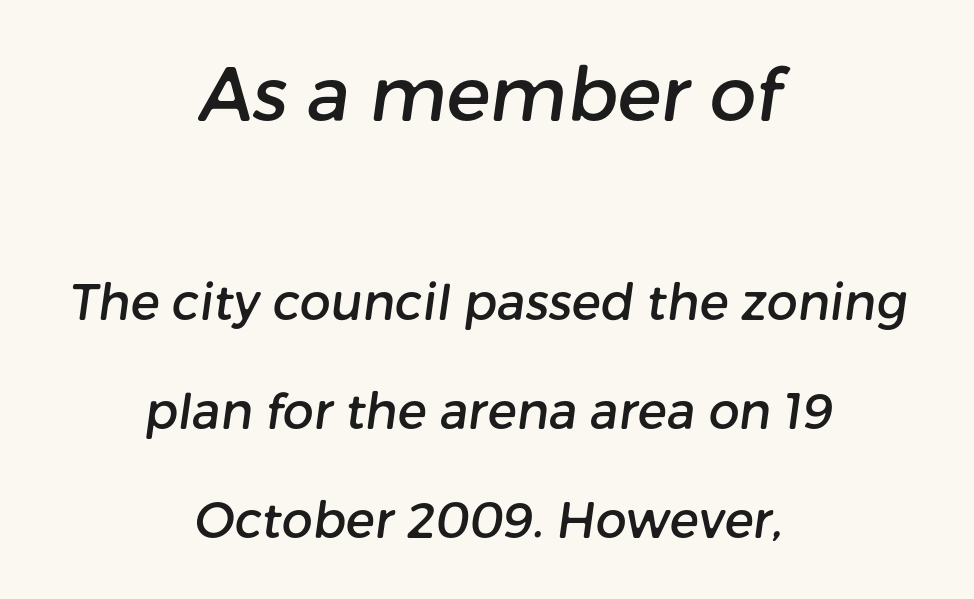
The line-height multiplier appears high, well above default. Compared with typical body copy, the letter spacing here is the same. Font category for this specimen: sans-serif. Just letters on the line, the space beneath them empty. The paragraph shown floats in the horizontal middle. You get the large type first, then a drop to smaller type.
